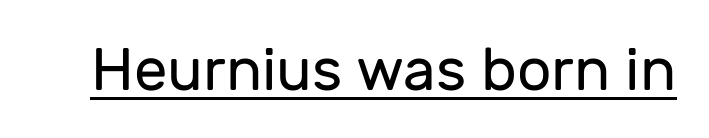
This sample has the flowing, uneven cadence of proportional lettering. Every word sits above its own underline. Note: no serifs on the glyphs. The letters stand upright; this is a roman face. Heaviness? Minimal to ordinary, like unemphasized prose. The face used here is rendered with its standard letterfit.
